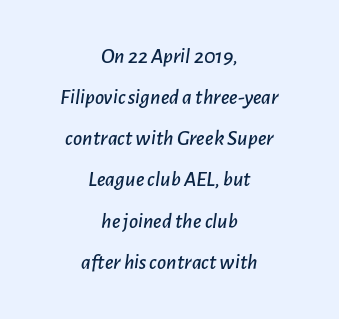
The image shows 22 px text type, italic (leaning right); set centered, line spacing 1.87x, normal letter spacing, not underlined.
